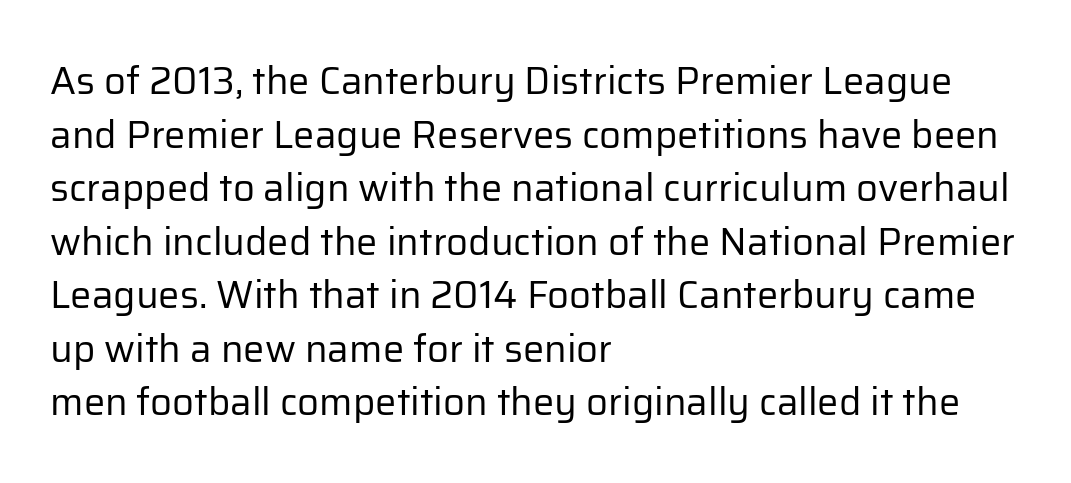
{"serif": "no", "italic": "no", "bold": "no", "weight": "regular", "width": "normal", "stroke_contrast": "low", "x_height": "medium", "monospaced": "no", "underline": "no", "align": "left", "line_spacing": "normal", "line_spacing_ratio": 1.41, "letter_spacing": "normal", "letter_spacing_em": 0.0, "glyph_px": 38}
